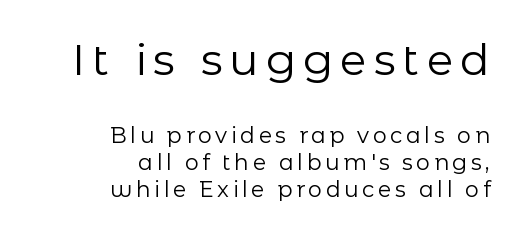
The letters stand straight up with perfectly vertical stems. Stroke terminals: plain, sans-serif. A flush-right, rag-left setting is used for this passage. Weight: not bold — regular or lighter. Unmarked baselines from the first word to the last. Does the bottom block carry the larger type? No, the top block does.
